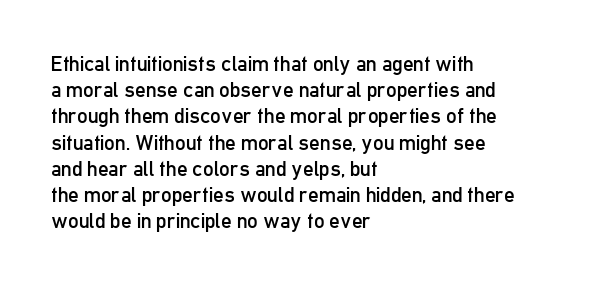
Does extra space separate the letters? No, they use regular spacing. Layout note: lines flush left. The area under the type is left untouched. This reads as an unemphasized weight, regular at the heaviest. This is roman type, the default non-slanted kind. Vertical spacing — default.
